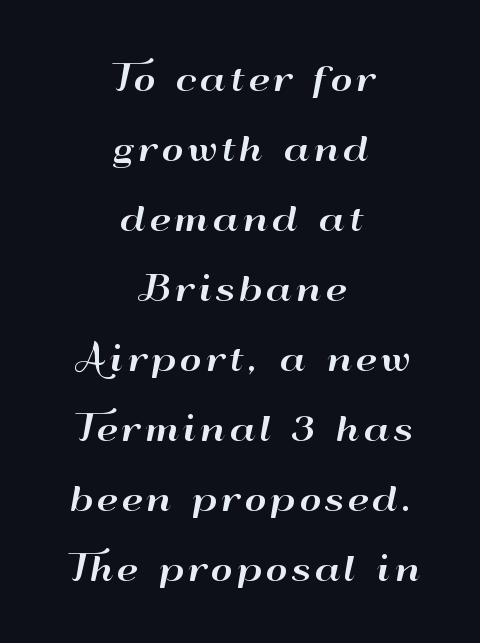
The image shows 34 px wide sans-serif type; set centered, loose line spacing (2.06x), not underlined; high stroke contrast and a small x-height.
